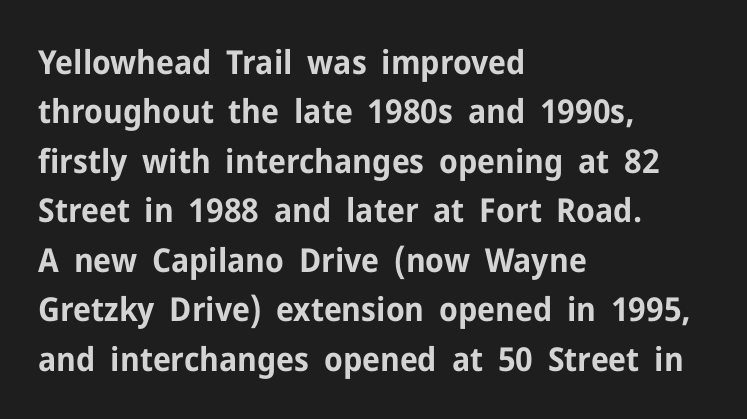
The image shows 33 px bold sans-serif type, upright; set left-aligned, normal line spacing (1.5x), normal letter spacing, not underlined; low stroke contrast and a medium x-height.
